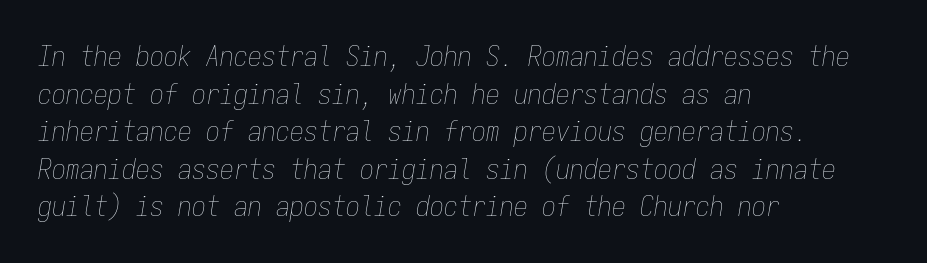
Q: Is the text bold? A: No.
Q: Is the text italic (slanted)? A: Yes, it leans right by about 9 degrees.
Q: Is the text underlined? A: No.
Q: How is the paragraph aligned? A: Left-aligned.
Q: Is the spacing between letters normal or unusually wide? A: Normal.
Q: Is the spacing between lines tight, normal or loose? A: Normal.
Q: Width (condensed, normal, or wide)? A: Condensed.
Q: Stroke contrast? A: Low.
Q: x-height? A: Medium.
Q: Monospaced? A: Yes.
